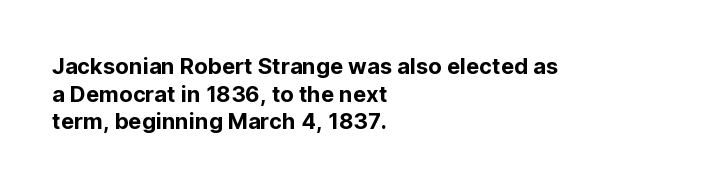
Q: Is the text italic (slanted)? A: No, it is upright.
Q: Is the text underlined? A: No.
Q: How is the paragraph aligned? A: Left-aligned.
Q: Is the spacing between letters normal or unusually wide? A: Normal.
Q: Is the spacing between lines tight, normal or loose? A: Normal.
